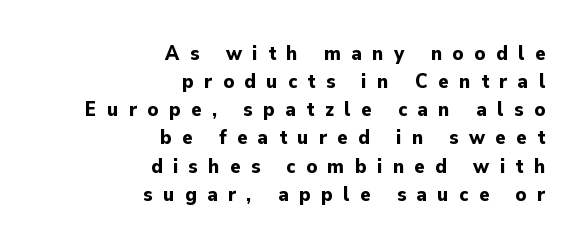
Clear beneath every line of the passage. Tracking value appears strongly positive — letters spread wide. The font's upright variant was chosen for this text. Leftover space on each line is placed entirely before the opening word.
